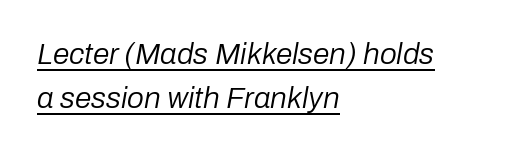
{"italic": "yes", "lean": "right", "slant_degrees": 10, "bold": "no", "weight": "regular", "width": "normal", "stroke_contrast": "low", "x_height": "medium", "monospaced": "no", "underline": "yes", "align": "left", "line_spacing": "normal", "line_spacing_ratio": 1.47, "letter_spacing": "normal", "letter_spacing_em": 0.0, "glyph_px": 30}
